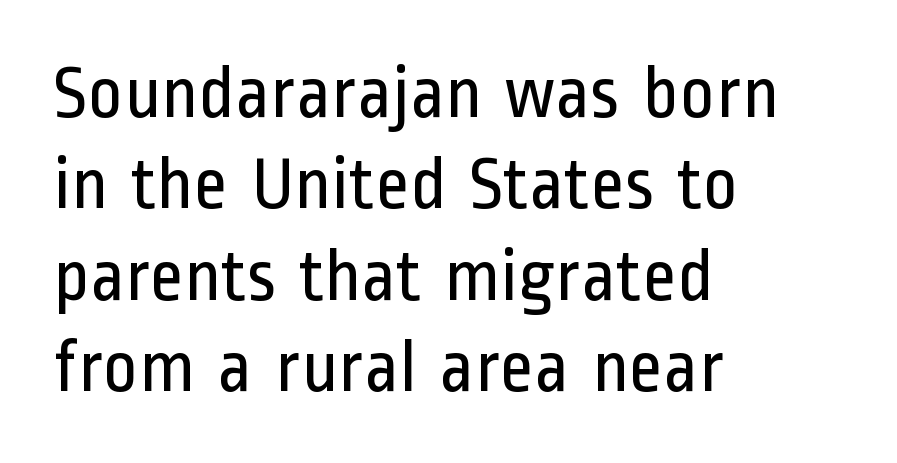
Q: Is the text bold? A: No.
Q: Is the text italic (slanted)? A: No, it is upright.
Q: Is the typeface a serif or a sans-serif typeface? A: Sans-serif.
Q: Is the text underlined? A: No.
Q: How is the paragraph aligned? A: Left-aligned.
Q: Is the spacing between letters normal or unusually wide? A: Normal.
Q: Width (condensed, normal, or wide)? A: Condensed.
Q: Stroke contrast? A: Low.
Q: x-height? A: Medium.
Q: Monospaced? A: No.
